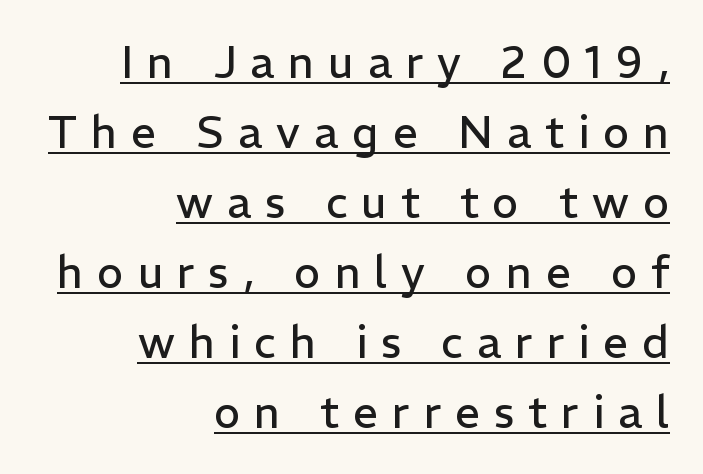
Q: Is the text bold? A: No.
Q: Is the text italic (slanted)? A: No, it is upright.
Q: Is the typeface a serif or a sans-serif typeface? A: Sans-serif.
Q: Is the text underlined? A: Yes.
Q: How is the paragraph aligned? A: Right-aligned.
Q: Is the spacing between letters normal or unusually wide? A: Unusually wide.
Q: Is the spacing between lines tight, normal or loose? A: Normal.
Q: Width (condensed, normal, or wide)? A: Normal.
Q: Stroke contrast? A: Low.
Q: x-height? A: Medium.
Q: Monospaced? A: No.
